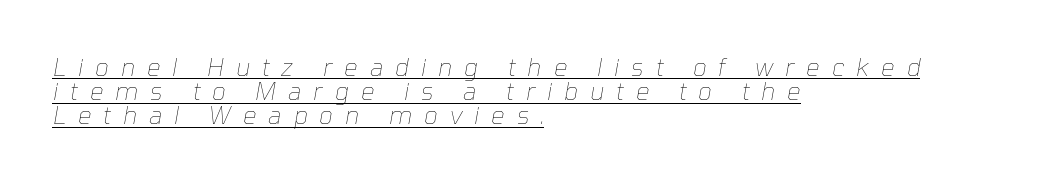
Quick note: italic. The passage shown is underscored from start to finish. Words appear elongated and porous because spacing is wide. The strokes are not fattened; the text isn't bold.
